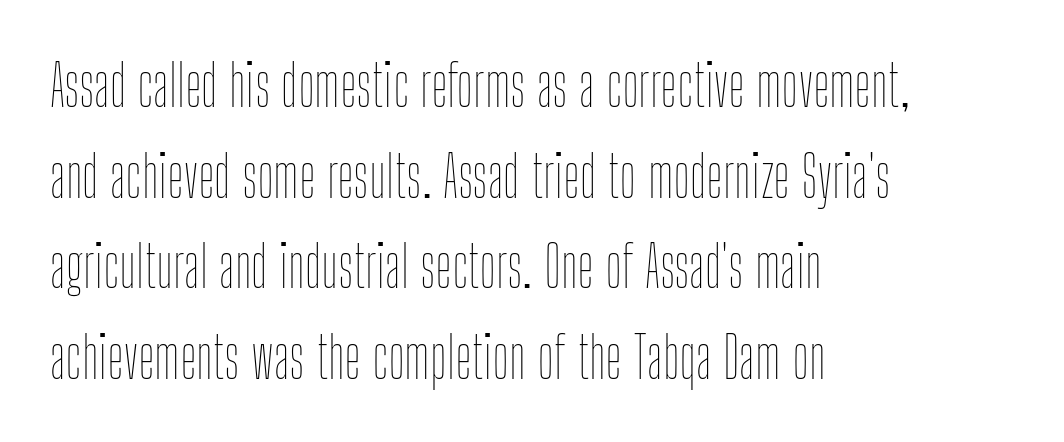
{"italic": "no", "bold": "no", "weight": "thin", "width": "condensed", "stroke_contrast": "low", "x_height": "medium", "monospaced": "no", "underline": "no", "align": "left", "line_spacing": "normal", "line_spacing_ratio": 1.59, "letter_spacing": "normal", "letter_spacing_em": 0.0, "glyph_px": 57}
